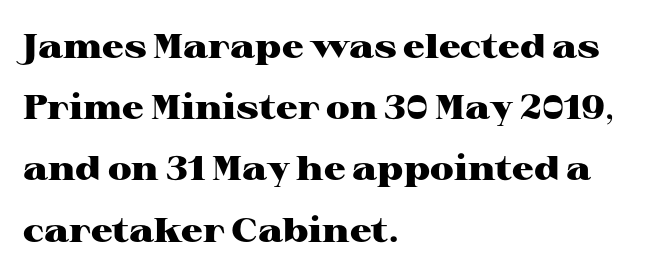
Q: Is the text bold? A: Yes.
Q: Is the text italic (slanted)? A: No, it is upright.
Q: Is the typeface a serif or a sans-serif typeface? A: Serif.
Q: Is the text underlined? A: No.
Q: How is the paragraph aligned? A: Left-aligned.
Q: Is the spacing between letters normal or unusually wide? A: Normal.
Q: Width (condensed, normal, or wide)? A: Wide.
Q: Stroke contrast? A: High.
Q: x-height? A: Medium.
Q: Monospaced? A: No.
